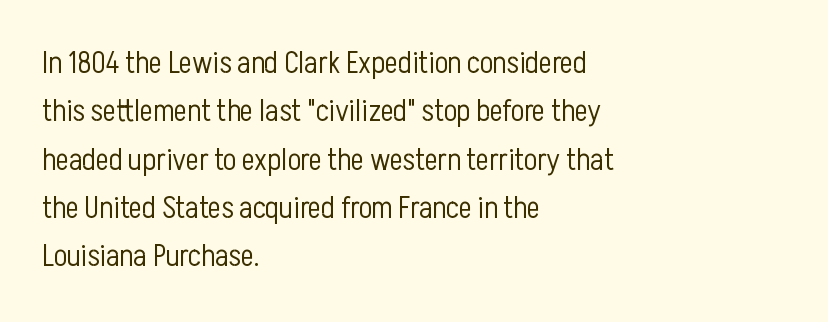
Q: Is the text bold? A: No.
Q: Is the text italic (slanted)? A: No, it is upright.
Q: Is the typeface a serif or a sans-serif typeface? A: Sans-serif.
Q: Is the text underlined? A: No.
Q: How is the paragraph aligned? A: Left-aligned.
Q: Is the spacing between letters normal or unusually wide? A: Normal.
Q: Is the spacing between lines tight, normal or loose? A: Normal.
Q: Width (condensed, normal, or wide)? A: Condensed.
Q: Stroke contrast? A: Low.
Q: x-height? A: Medium.
Q: Monospaced? A: No.
